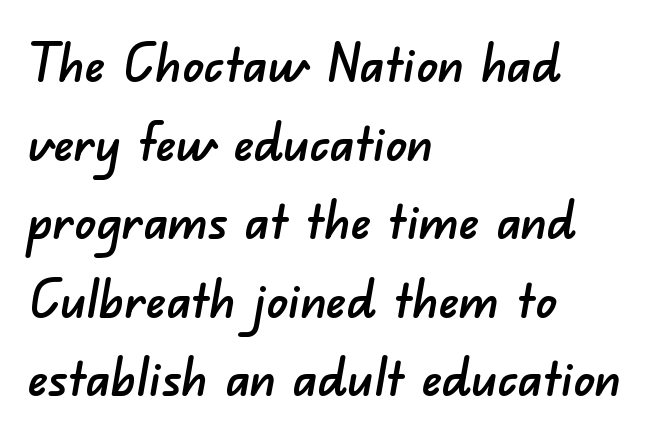
Honestly, the row spacing looks completely unremarkable. Nobody drew a line under any word here. Caption: standard tracking, unaltered. The rag falls on the right side of this text block. The face used here is proportionally spaced, like ordinary book or web type. Serifs: no, the terminals of the letterforms are clean.
